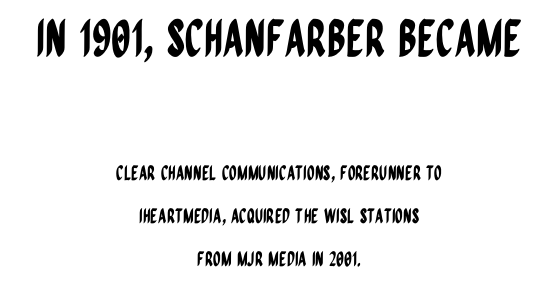
The image shows 50 px condensed sans-serif type, upright; set centered, loose line spacing (2.16x), normal letter spacing, not underlined; the first (top) block is 2.5x larger; low stroke contrast and a large x-height.
